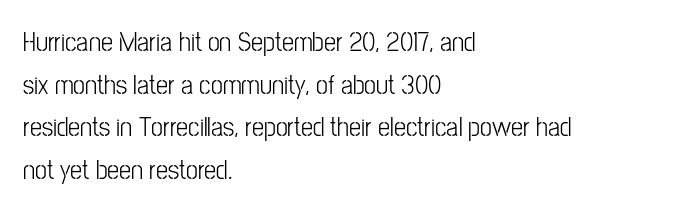
The ragged edge is on the right, which tells us the setting is flush left. Vertical strokes here are truly vertical. Heaviness? Minimal to ordinary, like unemphasized prose. Lines of text with bare space underneath.
